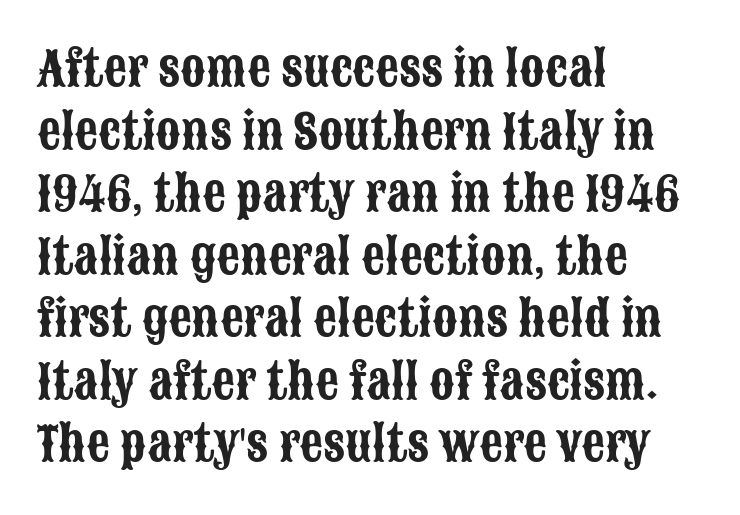
Q: Is the text italic (slanted)? A: No, it is upright.
Q: Is the typeface a serif or a sans-serif typeface? A: Sans-serif.
Q: Is the text underlined? A: No.
Q: How is the paragraph aligned? A: Left-aligned.
Q: Is the spacing between letters normal or unusually wide? A: Normal.
Q: Is the spacing between lines tight, normal or loose? A: Normal.
Q: Width (condensed, normal, or wide)? A: Condensed.
Q: Stroke contrast? A: Low.
Q: x-height? A: Large.
Q: Monospaced? A: No.
